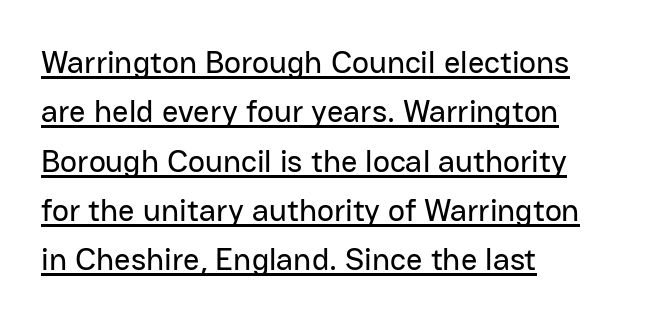
Is there much room between lines? A standard amount, neither cramped nor airy. Check where the strokes stop: nothing finishes them off — pure sans. Beneath each row of characters lies a ruled line. Each letter keeps its own natural width here, so spacing adapts to shape. Upright lettering throughout. Observe the ordinary spacing: letters are neighbours, not strangers.
